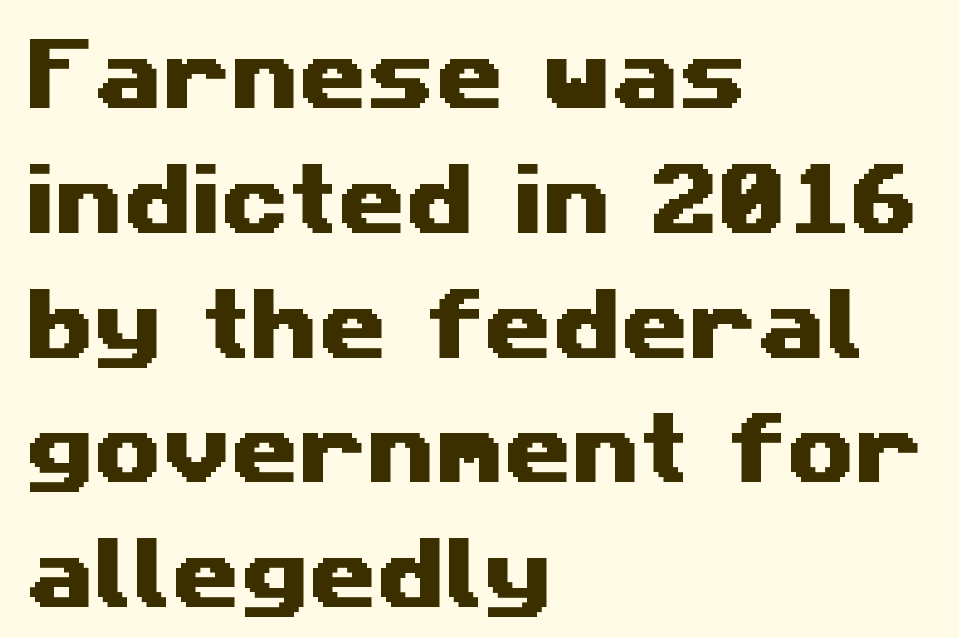
No feet cap the strokes, marking this as sans-serif type. How would I describe the line gaps? Plain and ordinary. The lines are quadded left. Words appear dense and cohesive because spacing is normal. Just letters on the line, the space beneath them empty.
